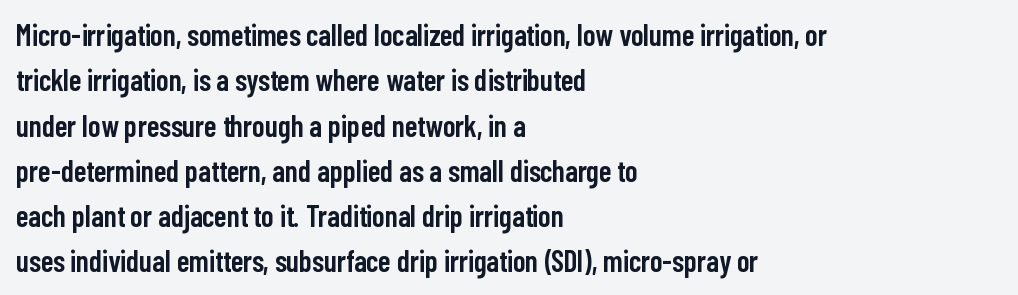
The image shows 30 px semibold, condensed sans-serif type, upright; set left-aligned, normal line spacing (1.51x), normal letter spacing, not underlined; low stroke contrast and a medium x-height.
